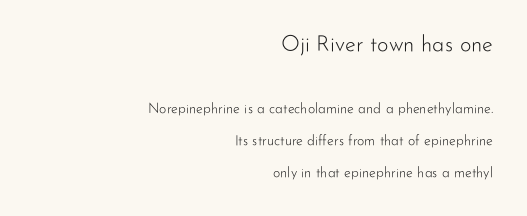
The image shows 22 px text type, upright; set right-aligned, loose line spacing (2.29x), normal letter spacing, not underlined; the first (top) block is 1.57x larger.
